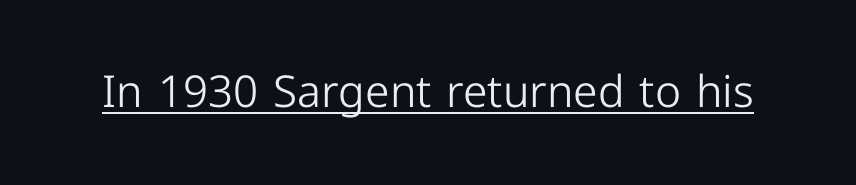
{"serif": "no", "italic": "no", "bold": "no", "weight": "light", "width": "normal", "stroke_contrast": "low", "x_height": "medium", "monospaced": "no", "underline": "yes", "letter_spacing": "normal", "letter_spacing_em": 0.0, "glyph_px": 44}
